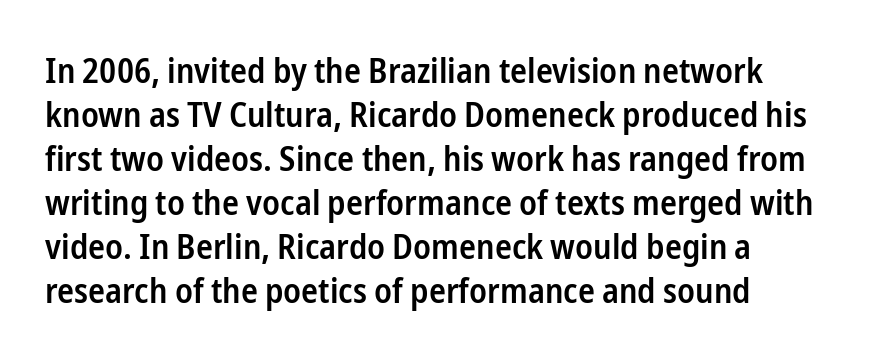
Is this a fixed-width face? No — the glyphs have proportional, varying widths. Nothing sits at the stroke ends, so this counts as sans-serif. Horizontally, the lines are justified to the leading edge only. Caption: semibold face, moderately heavy strokes. Notice how the stems are strictly vertical — no italics here.
